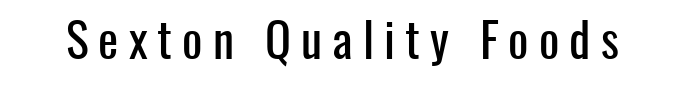
The image shows 48 px condensed sans-serif type, upright; set unusually wide letter spacing (+0.21 em), not underlined; low stroke contrast and a medium x-height.
